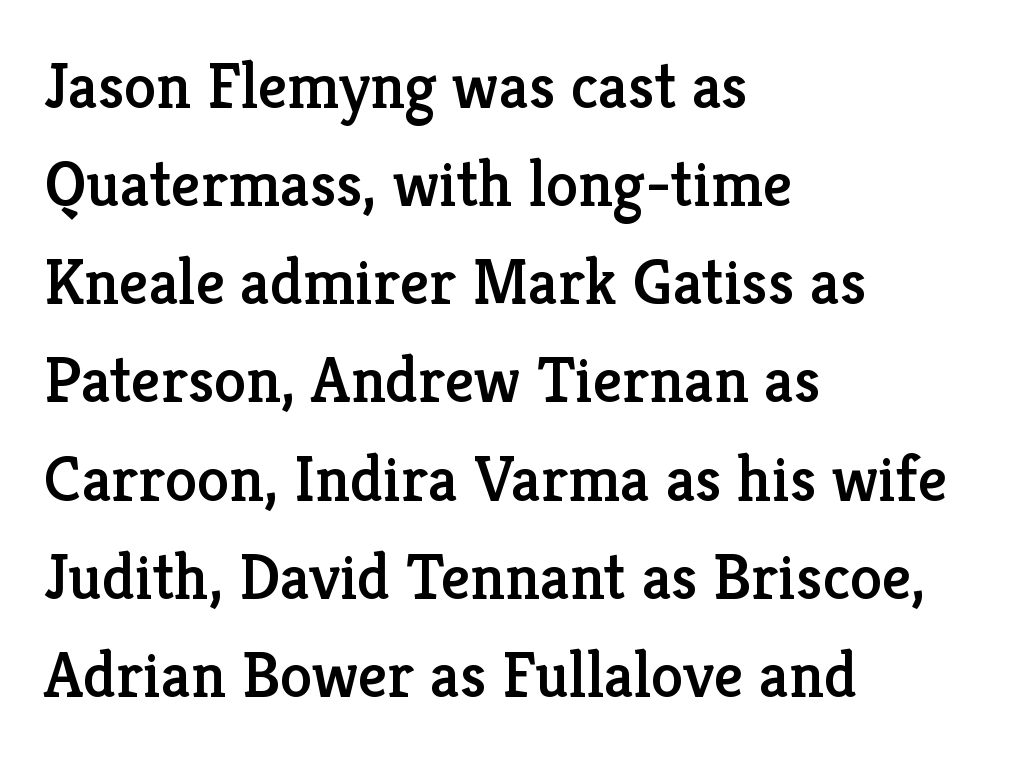
{"serif": "yes", "italic": "no", "width": "normal", "stroke_contrast": "low", "x_height": "medium", "monospaced": "no", "underline": "no", "align": "left", "line_spacing": "normal", "line_spacing_ratio": 1.51, "letter_spacing": "normal", "letter_spacing_em": 0.0, "glyph_px": 65}
